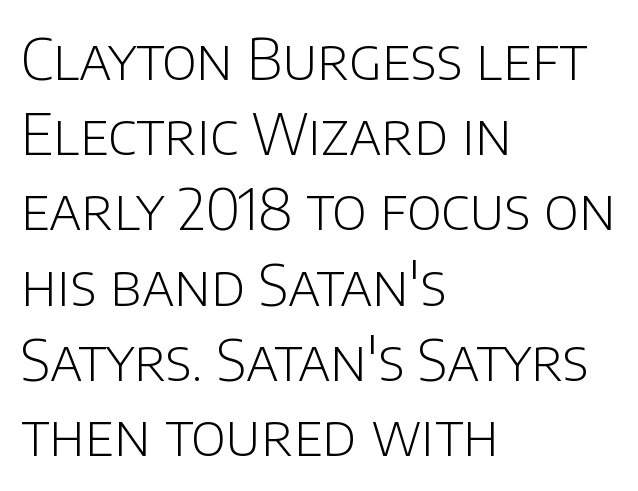
The image shows 57 px light sans-serif type, upright; set left-aligned, normal line spacing (1.32x), normal letter spacing, not underlined; low stroke contrast and a large x-height.
